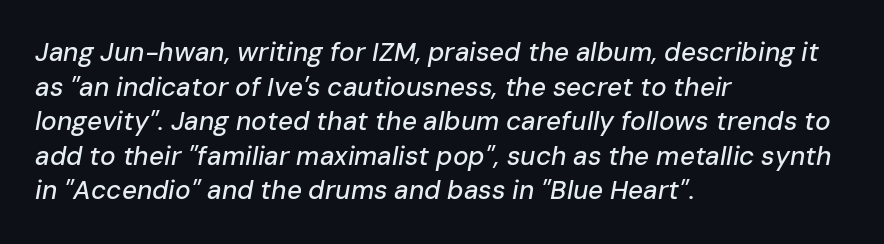
The image shows 26 px text type, italic (leaning right); set left-aligned, normal line spacing (1.33x), normal letter spacing, not underlined.
